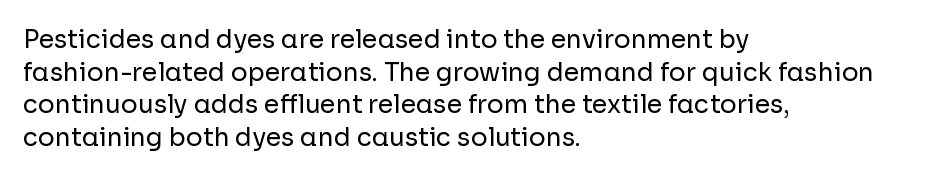
The image shows 25 px text type, upright; set left-aligned, normal line spacing (1.31x), normal letter spacing, not underlined.
